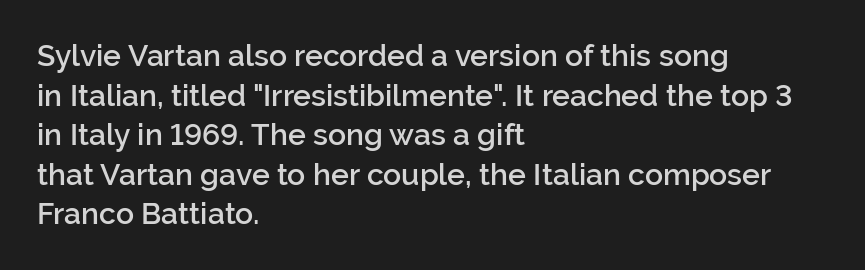
Does the leading feel generous? No, just average. Every letter is mildly thick-stroked: semibold rather than bold. Looks like regular typesetting: each glyph gets only the width it needs. The face used here is rendered with its standard letterfit. Typographically, this falls in the sans-serif category. Quick note: underline off.
